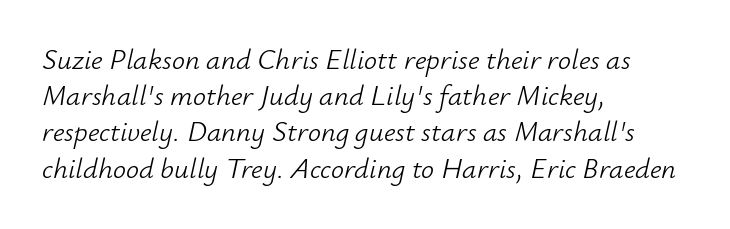
Q: Is the text bold? A: No.
Q: Is the text italic (slanted)? A: Yes, it leans right by about 12 degrees.
Q: Is the text underlined? A: No.
Q: How is the paragraph aligned? A: Left-aligned.
Q: Is the spacing between letters normal or unusually wide? A: Normal.
Q: Is the spacing between lines tight, normal or loose? A: Normal.
Q: Width (condensed, normal, or wide)? A: Normal.
Q: Stroke contrast? A: Low.
Q: x-height? A: Small.
Q: Monospaced? A: No.
